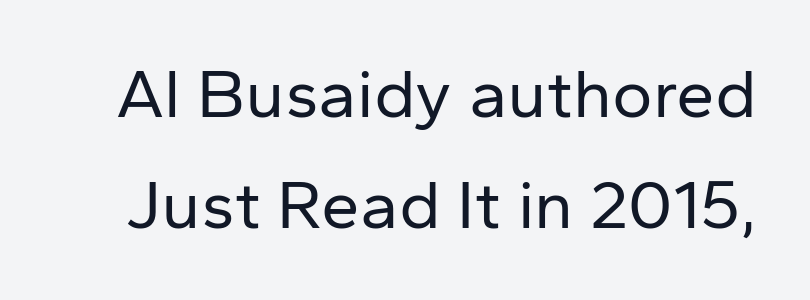
The image shows 69 px regular-weight sans-serif type, upright; set normal line spacing (1.61x), normal letter spacing, not underlined; low stroke contrast and a medium x-height.
